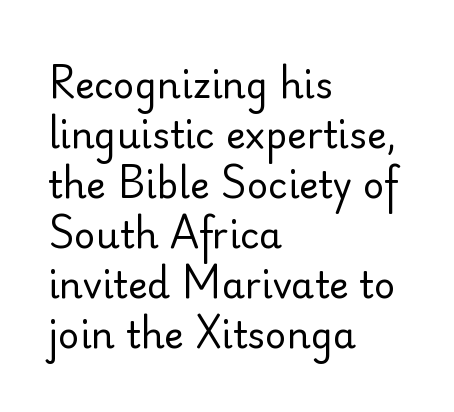
{"serif": "no", "italic": "no", "bold": "no", "weight": "regular", "width": "normal", "stroke_contrast": "low", "x_height": "small", "monospaced": "no", "underline": "no", "align": "left", "line_spacing": "normal", "line_spacing_ratio": 1.35, "letter_spacing": "normal", "letter_spacing_em": 0.0, "glyph_px": 37}
